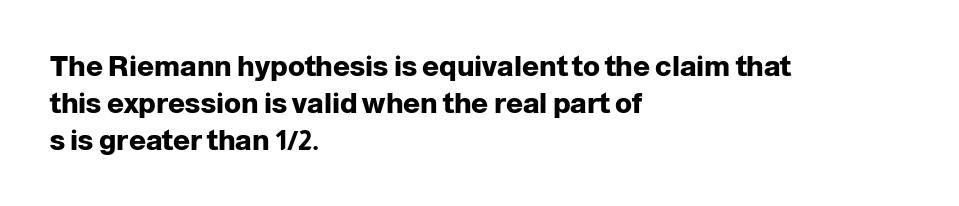
To sum up the face: it is a sans, with no serifs. Is this a fixed-width face? No — the glyphs have proportional, varying widths. Each line starts at the same left margin while the right side varies. Underline: absent.
